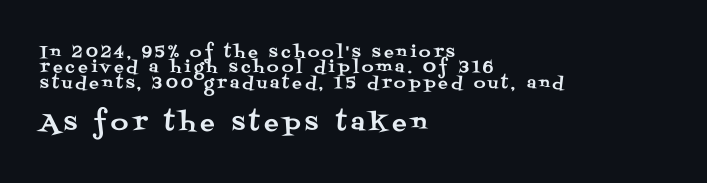
Q: Is the text italic (slanted)? A: No, it is upright.
Q: Is the text underlined? A: No.
Q: How is the paragraph aligned? A: Left-aligned.
Q: Is the spacing between letters normal or unusually wide? A: Unusually wide.
Q: Is the spacing between lines tight, normal or loose? A: Tight.
Q: Which block of text is set in a larger size, the first (top) or the second (bottom)? A: The second (bottom) one.
